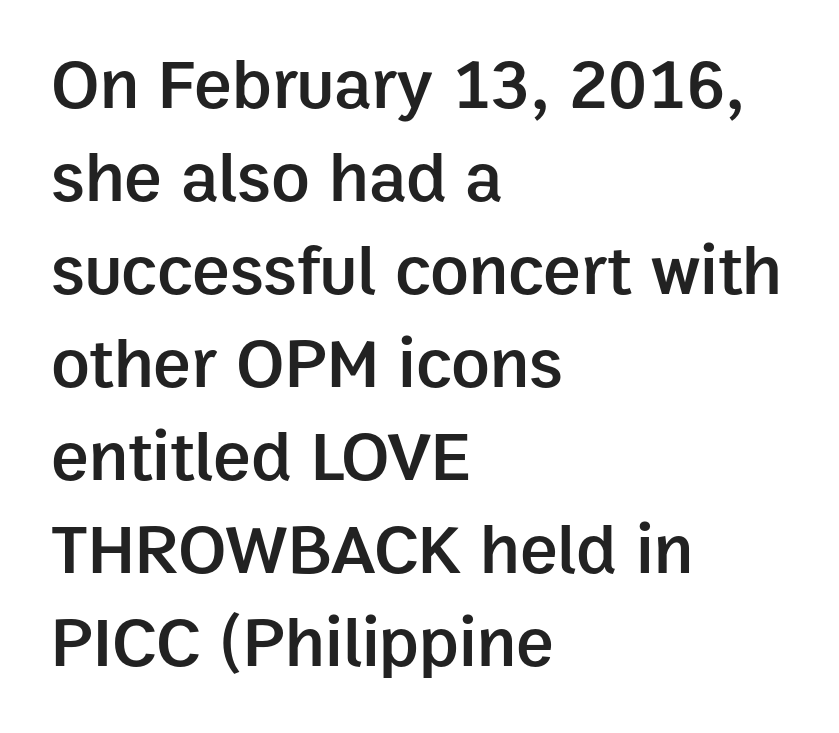
{"serif": "no", "italic": "no", "bold": "semi", "weight": "semibold", "width": "normal", "stroke_contrast": "low", "x_height": "medium", "monospaced": "no", "underline": "no", "align": "left", "line_spacing": "normal", "line_spacing_ratio": 1.31, "letter_spacing": "normal", "letter_spacing_em": 0.0, "glyph_px": 71}
